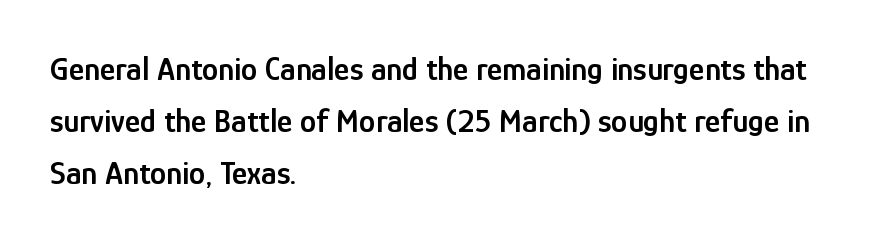
Horizontal bands of white between lines are of average thickness. Tracking value appears to be zero — textbook default spacing. The characters display no serif detailing; their extremities are plain. These lines are rendered in a variable-pitch font.
